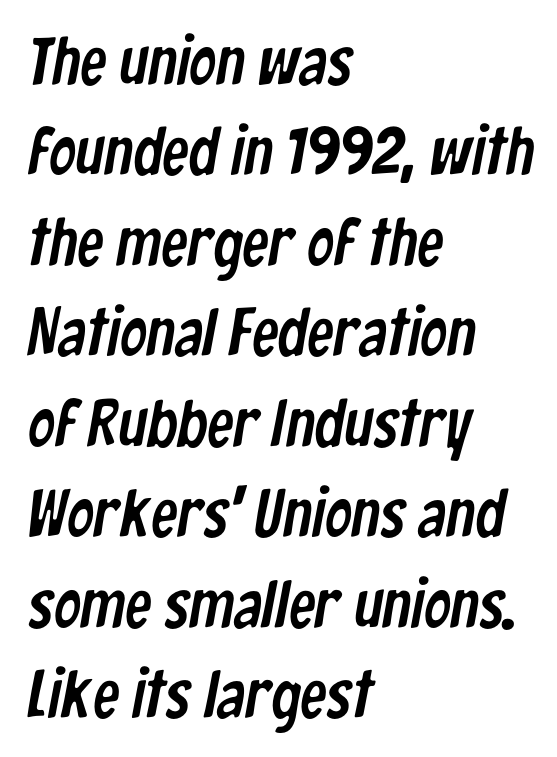
A typesetter would call this proportional, since set widths differ per character. Short and long lines alike share a common starting point at left. Normally led — the rows are evenly, conventionally spaced. Decoration check: the copy has no underline.
